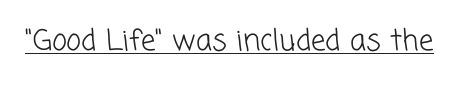
Quick note: underline on. Tracking value appears to be zero — textbook default spacing. Grotesque or geometric, the face here clearly has no serifs. Unbolded letterforms with no extra heft. Looks like regular typesetting: each glyph gets only the width it needs.
